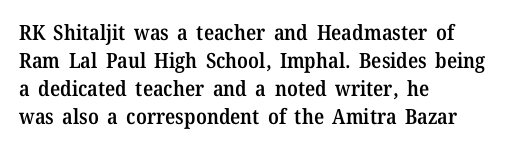
The image shows 21 px text type, upright; set left-aligned, normal line spacing (1.33x), normal letter spacing, not underlined.
